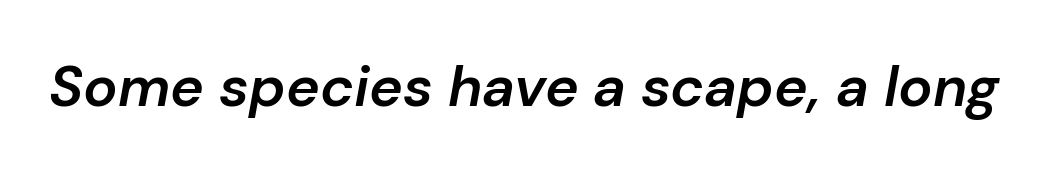
The image shows 57 px semibold type, italic (leaning right); set normal letter spacing, not underlined; low stroke contrast and a medium x-height.
